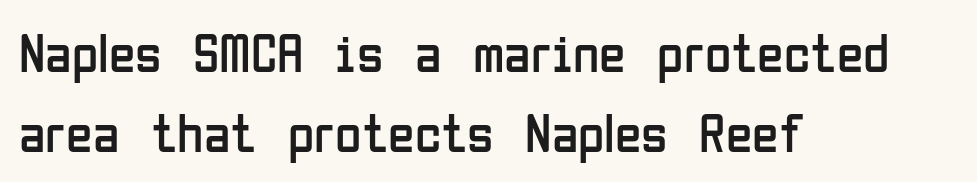
Q: Is the text bold? A: No.
Q: Is the text italic (slanted)? A: No, it is upright.
Q: Is the typeface a serif or a sans-serif typeface? A: Sans-serif.
Q: Is the text underlined? A: No.
Q: How is the paragraph aligned? A: Left-aligned.
Q: Is the spacing between letters normal or unusually wide? A: Normal.
Q: Is the spacing between lines tight, normal or loose? A: Normal.
Q: Width (condensed, normal, or wide)? A: Condensed.
Q: Stroke contrast? A: Low.
Q: x-height? A: Medium.
Q: Monospaced? A: No.
